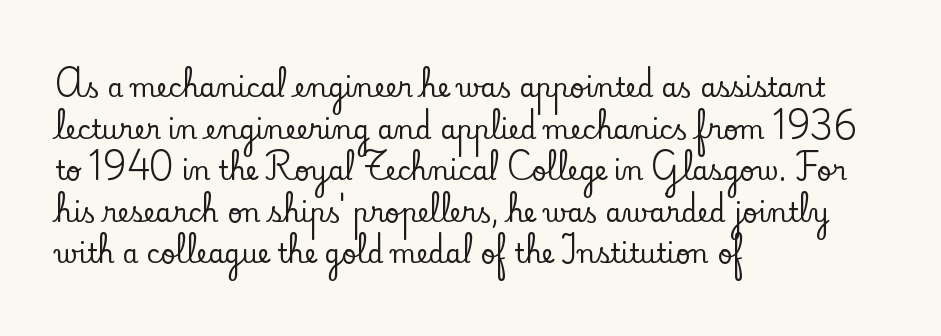
The glyphs are unaccompanied by any horizontal stroke below them. Nope, not italic — everything's standing straight. This sample keeps an unexceptional amount of space between lines. The lines are quadded left. Characters follow at the spacing the type designer built in.
